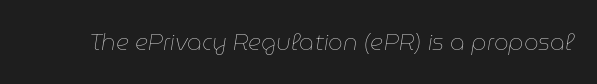
The image shows 23 px text type, italic (leaning right); set normal letter spacing, not underlined.
